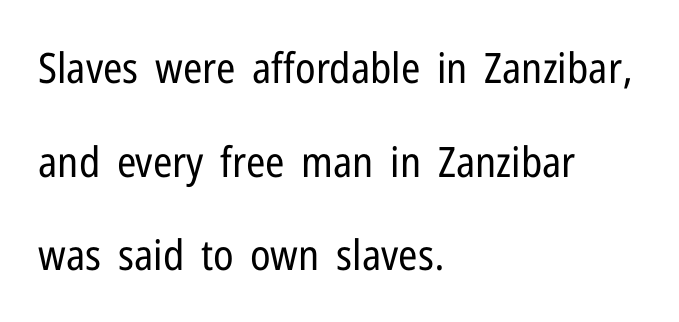
{"serif": "no", "italic": "no", "bold": "no", "weight": "regular", "width": "condensed", "stroke_contrast": "low", "x_height": "medium", "monospaced": "no", "underline": "no", "align": "left", "line_spacing": "loose", "line_spacing_ratio": 2.23, "letter_spacing": "normal", "letter_spacing_em": 0.0, "glyph_px": 42}
